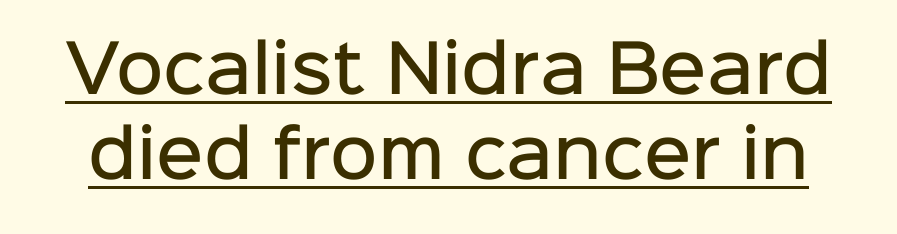
The image shows 65 px semibold sans-serif type, upright; set normal line spacing (1.31x), normal letter spacing, underlined; low stroke contrast and a medium x-height.
